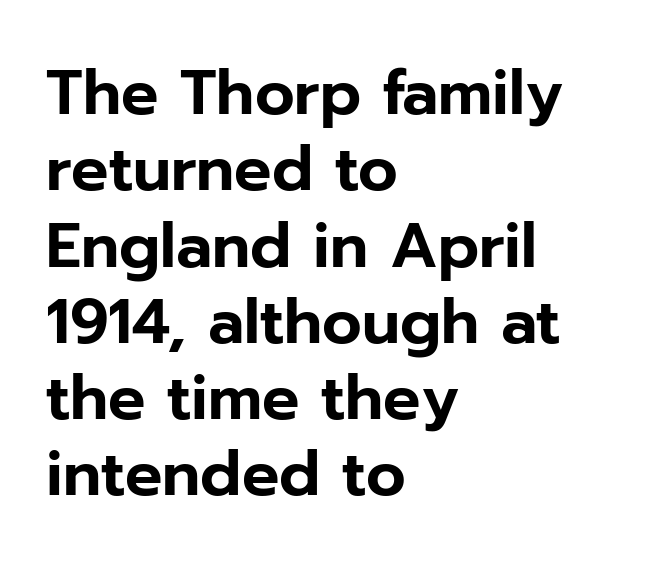
These lines stack with their left ends in a neat column. These lines are composed in type without serifs. A typesetter would call this zero additional tracking. You could not count columns in this text — the font is proportionally spaced. Unmarked baselines from the first word to the last.
